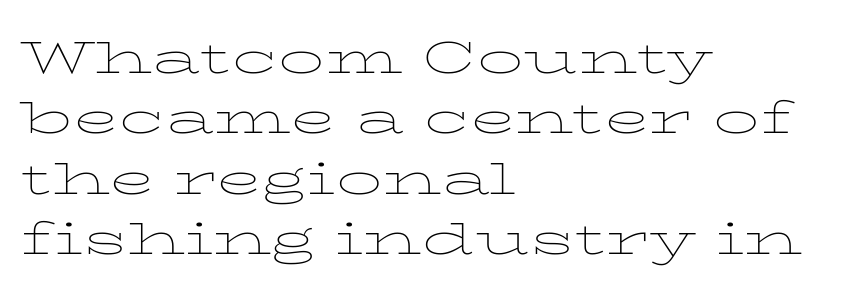
{"serif": "yes", "italic": "no", "bold": "no", "weight": "thin", "width": "wide", "stroke_contrast": "low", "x_height": "medium", "monospaced": "no", "underline": "no", "align": "left", "line_spacing": "normal", "line_spacing_ratio": 1.31, "letter_spacing": "normal", "letter_spacing_em": 0.0, "glyph_px": 46}
